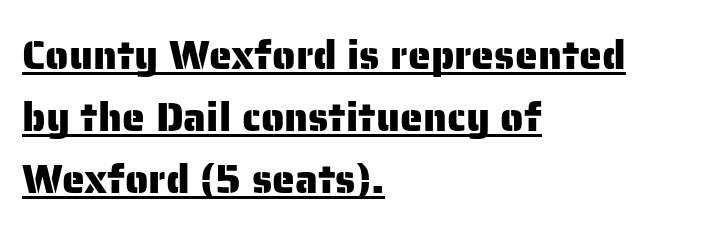
You can tell it's not italic because the verticals are truly vertical. Think of a printed novel: that variable character pitch is what you see here. You can see a thin bar hugging the bottom of the glyphs. Whoever set this chose a conventional vertical rhythm. Font category for this specimen: sans-serif.
